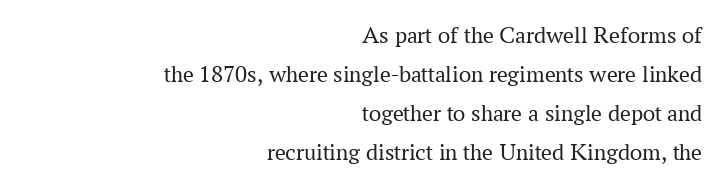
The image shows 24 px text type, upright; set right-aligned, normal line spacing (1.62x), normal letter spacing, not underlined.
